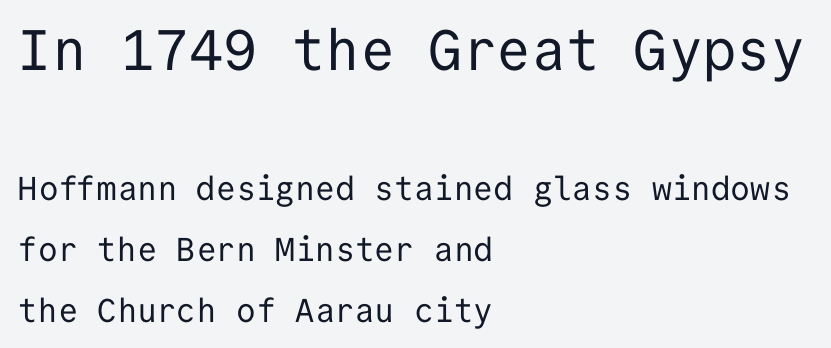
Q: Is the text bold? A: No.
Q: Is the text italic (slanted)? A: No, it is upright.
Q: Is the typeface a serif or a sans-serif typeface? A: Sans-serif.
Q: Is the text underlined? A: No.
Q: How is the paragraph aligned? A: Left-aligned.
Q: Is the spacing between letters normal or unusually wide? A: Normal.
Q: Which block of text is set in a larger size, the first (top) or the second (bottom)? A: The first (top) one.
Q: Width (condensed, normal, or wide)? A: Normal.
Q: Stroke contrast? A: Low.
Q: x-height? A: Medium.
Q: Monospaced? A: Yes.
